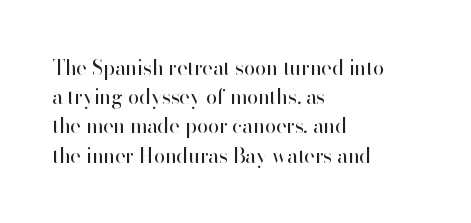
The image shows 20 px text type, upright; set left-aligned, normal line spacing (1.46x), normal letter spacing, not underlined.
